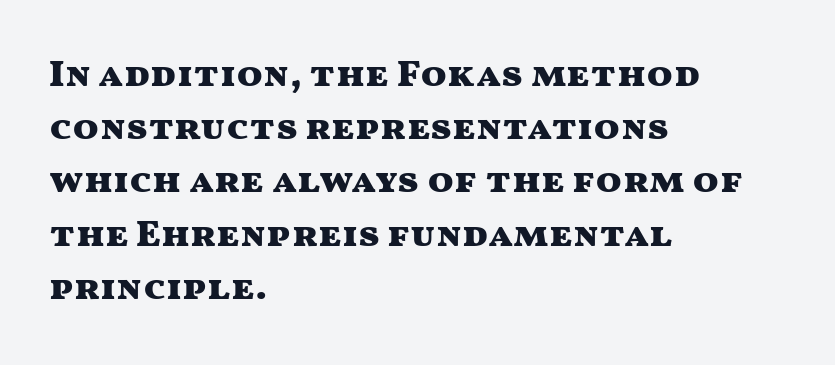
The image shows 38 px heavy, wide sans-serif type, upright; set left-aligned, normal line spacing (1.4x), normal letter spacing, not underlined; medium stroke contrast and a medium x-height.
